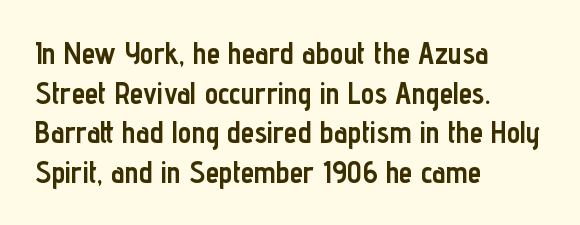
Q: Is the text bold? A: Yes.
Q: Is the text italic (slanted)? A: No, it is upright.
Q: Is the typeface a serif or a sans-serif typeface? A: Sans-serif.
Q: Is the text underlined? A: No.
Q: How is the paragraph aligned? A: Left-aligned.
Q: Is the spacing between letters normal or unusually wide? A: Normal.
Q: Is the spacing between lines tight, normal or loose? A: Normal.
Q: Width (condensed, normal, or wide)? A: Condensed.
Q: Stroke contrast? A: Low.
Q: x-height? A: Medium.
Q: Monospaced? A: No.
